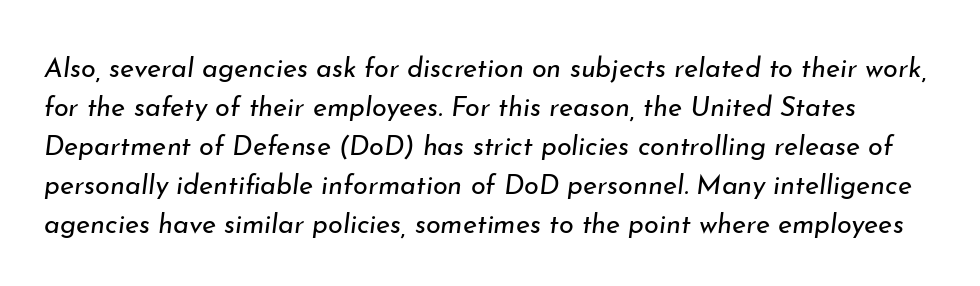
Q: Is the text bold? A: No.
Q: Is the text italic (slanted)? A: Yes, it leans right by about 7 degrees.
Q: Is the text underlined? A: No.
Q: Is the spacing between letters normal or unusually wide? A: Normal.
Q: Is the spacing between lines tight, normal or loose? A: Normal.
